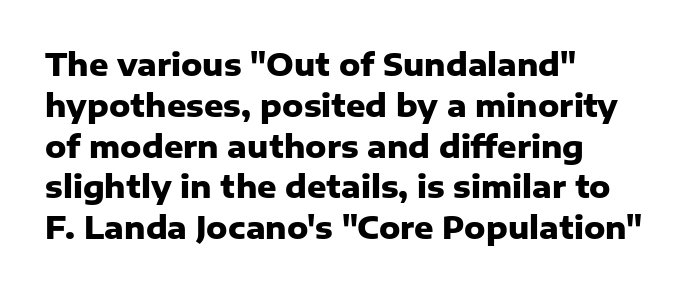
Glyph-to-glyph distance matches everyday printed text. Typographically, this falls in the sans-serif category. If you measured baseline to baseline, you'd find a middling distance. How heavy is the stroke? Heavy — this is a bold. It's the straight-up-and-down kind of type.
